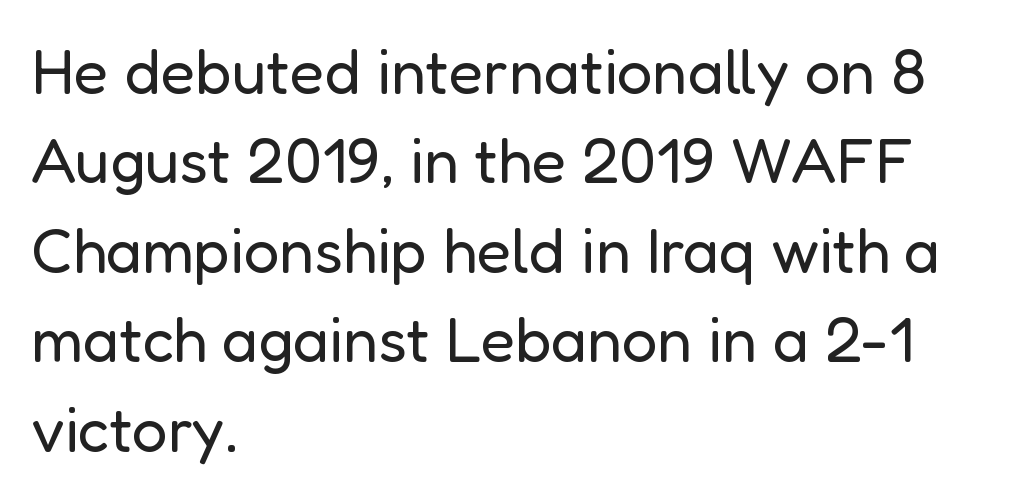
{"serif": "no", "italic": "no", "bold": "no", "weight": "regular", "width": "normal", "stroke_contrast": "low", "x_height": "medium", "monospaced": "no", "underline": "no", "align": "left", "line_spacing": "normal", "line_spacing_ratio": 1.42, "letter_spacing": "normal", "letter_spacing_em": 0.0, "glyph_px": 63}
